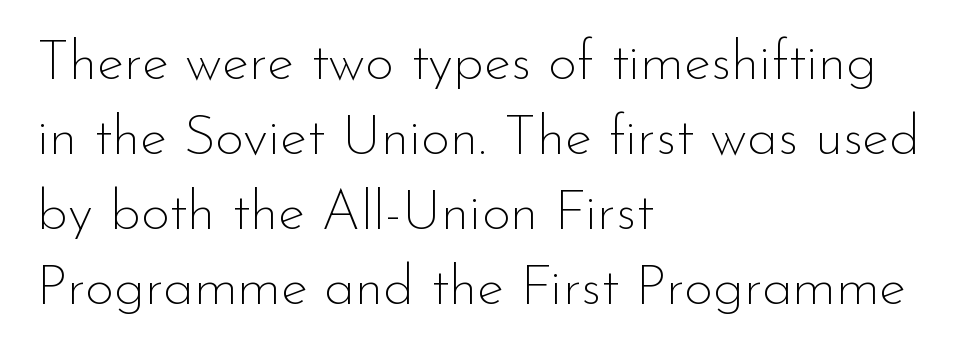
The image shows 56 px thin sans-serif type, upright; set left-aligned, normal line spacing (1.34x), normal letter spacing, not underlined; low stroke contrast and a small x-height.
